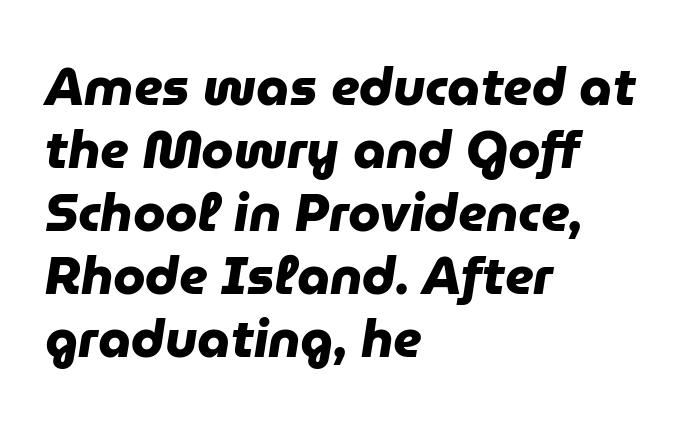
The image shows 52 px heavy sans-serif type; set left-aligned, line spacing 1.21x, normal letter spacing, not underlined; low stroke contrast and a medium x-height.
